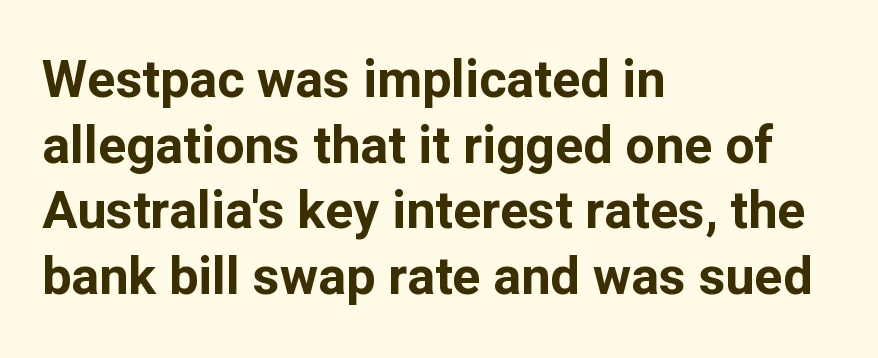
Q: Is the text bold? A: Yes.
Q: Is the text italic (slanted)? A: No, it is upright.
Q: Is the typeface a serif or a sans-serif typeface? A: Sans-serif.
Q: Is the text underlined? A: No.
Q: How is the paragraph aligned? A: Left-aligned.
Q: Is the spacing between letters normal or unusually wide? A: Normal.
Q: Is the spacing between lines tight, normal or loose? A: Normal.
Q: Width (condensed, normal, or wide)? A: Normal.
Q: Stroke contrast? A: Low.
Q: x-height? A: Medium.
Q: Monospaced? A: No.
